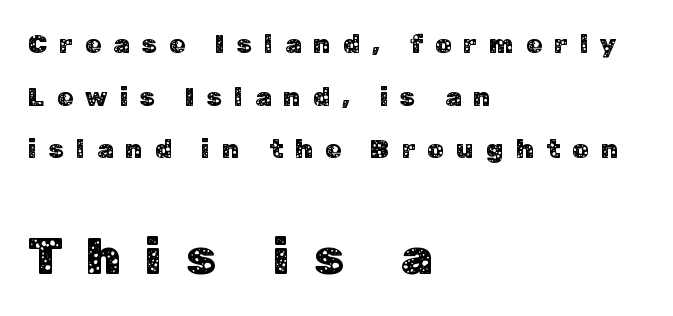
The image shows 51 px sans-serif type, upright; set left-aligned, loose line spacing (2.02x), unusually wide letter spacing (+0.47 em), not underlined; the second (bottom) block is 1.96x larger; low stroke contrast and a medium x-height.
